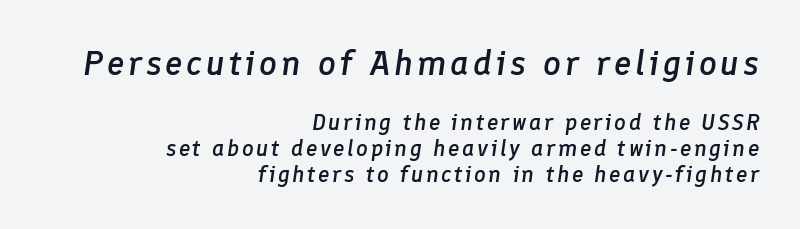
Q: Is the text bold? A: Semi-bold.
Q: Is the text italic (slanted)? A: Yes, it leans right by about 8 degrees.
Q: Is the text underlined? A: No.
Q: How is the paragraph aligned? A: Right-aligned.
Q: Is the spacing between lines tight, normal or loose? A: Tight.
Q: Which block of text is set in a larger size, the first (top) or the second (bottom)? A: The first (top) one.
Q: Width (condensed, normal, or wide)? A: Normal.
Q: Stroke contrast? A: Low.
Q: x-height? A: Medium.
Q: Monospaced? A: No.
